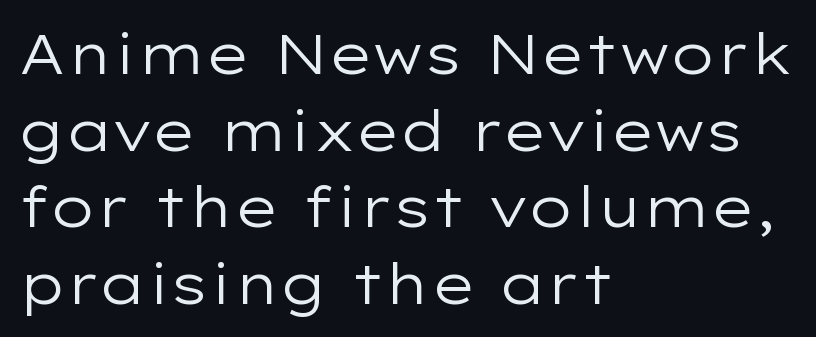
Q: Is the text bold? A: No.
Q: Is the text italic (slanted)? A: No, it is upright.
Q: Is the typeface a serif or a sans-serif typeface? A: Sans-serif.
Q: Is the text underlined? A: No.
Q: How is the paragraph aligned? A: Left-aligned.
Q: Is the spacing between letters normal or unusually wide? A: Normal.
Q: Is the spacing between lines tight, normal or loose? A: Normal.
Q: Width (condensed, normal, or wide)? A: Wide.
Q: Stroke contrast? A: Low.
Q: x-height? A: Medium.
Q: Monospaced? A: No.
